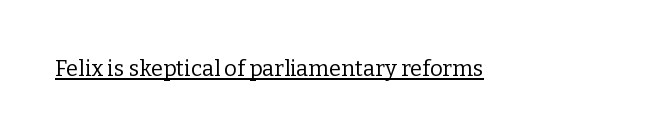
The image shows 22 px text type, upright; set normal letter spacing, underlined.
